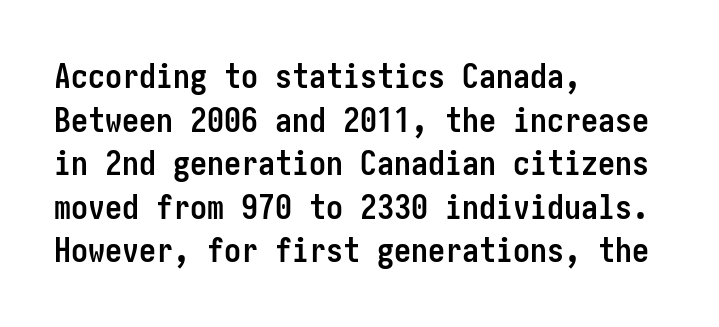
{"serif": "no", "italic": "no", "bold": "yes", "weight": "semibold", "width": "condensed", "stroke_contrast": "low", "x_height": "medium", "underline": "no", "align": "left", "line_spacing": "normal", "line_spacing_ratio": 1.28, "letter_spacing": "normal", "letter_spacing_em": 0.0, "glyph_px": 34}
